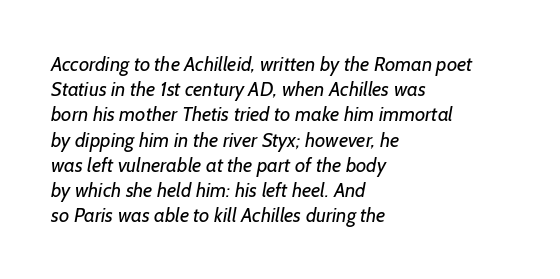
{"bold": "no", "underline": "no", "align": "left", "line_spacing": "normal", "line_spacing_ratio": 1.26, "letter_spacing": "normal", "letter_spacing_em": 0.0, "glyph_px": 20}
